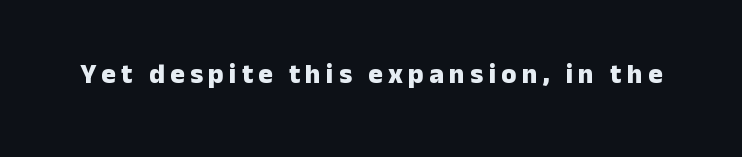
{"italic": "no", "bold": "yes", "underline": "no", "letter_spacing": "wide", "letter_spacing_em": 0.2, "glyph_px": 27}
